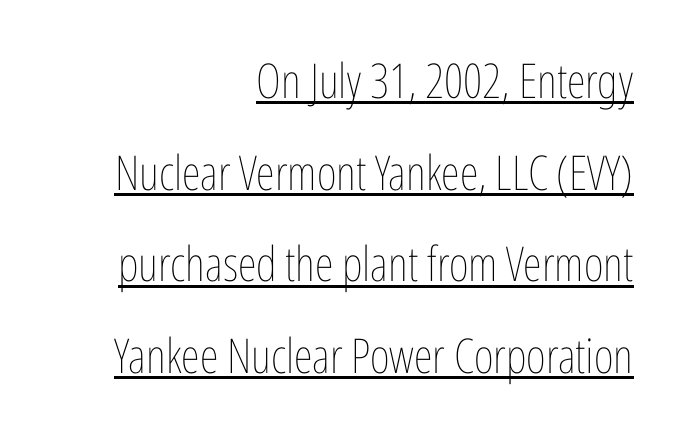
Q: Is the text bold? A: No.
Q: Is the text italic (slanted)? A: No, it is upright.
Q: Is the text underlined? A: Yes.
Q: How is the paragraph aligned? A: Right-aligned.
Q: Is the spacing between letters normal or unusually wide? A: Normal.
Q: Is the spacing between lines tight, normal or loose? A: Loose.
Q: Width (condensed, normal, or wide)? A: Condensed.
Q: Stroke contrast? A: Low.
Q: x-height? A: Medium.
Q: Monospaced? A: No.
